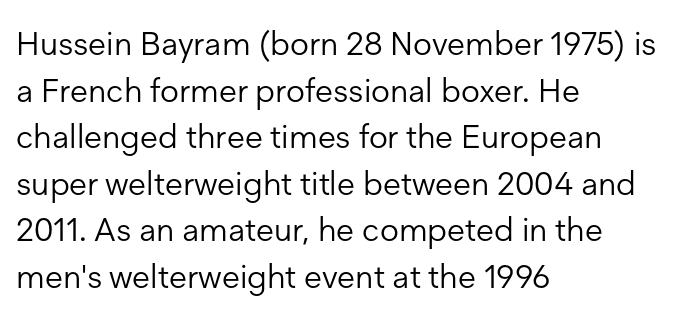
The passage shown is typed in a proportional face where columns would drift. The letters carry no serifs — their stems end cleanly without finishing strokes. Compared with typical paragraphs, the rows here are spaced about the same. The face used here is rendered with its standard letterfit. Bare-footed words on every line. The lettering stays uniformly vertical, giving the passage a roman look.
